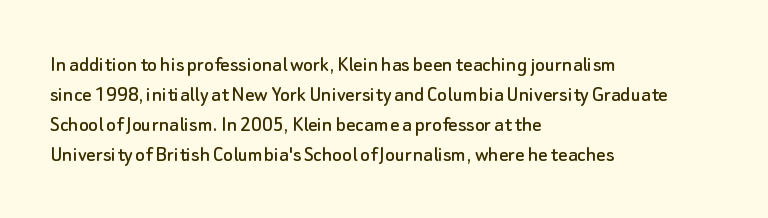
The rendering keeps characters at their native spacing. The string is rendered with underlining switched off. It's the straight-up-and-down kind of type. The paragraph has a hard left edge and a soft right edge. One glance says typical: line gaps are just what's usual.
